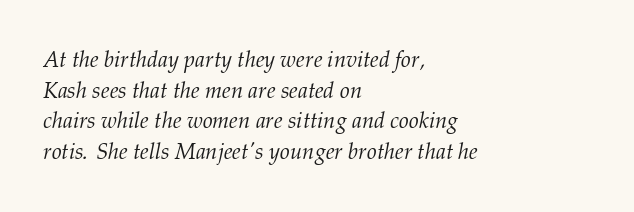
Q: Is the text bold? A: No.
Q: Is the text italic (slanted)? A: Yes, it leans right by about 12 degrees.
Q: Is the text underlined? A: No.
Q: How is the paragraph aligned? A: Left-aligned.
Q: Is the spacing between letters normal or unusually wide? A: Normal.
Q: Is the spacing between lines tight, normal or loose? A: Normal.
